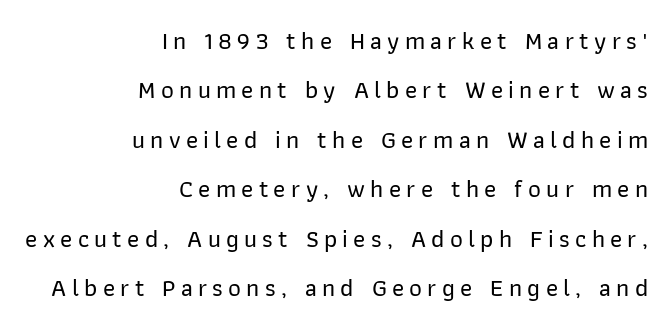
{"italic": "no", "underline": "no", "align": "right", "line_spacing": "loose", "line_spacing_ratio": 1.98, "letter_spacing": "wide", "letter_spacing_em": 0.21, "glyph_px": 25}
